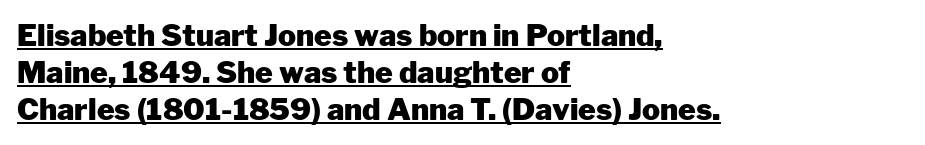
{"serif": "no", "italic": "no", "bold": "yes", "weight": "heavy", "width": "normal", "stroke_contrast": "low", "x_height": "medium", "monospaced": "no", "underline": "yes", "align": "left", "line_spacing_ratio": 1.23, "letter_spacing": "normal", "letter_spacing_em": 0.0, "glyph_px": 30}
